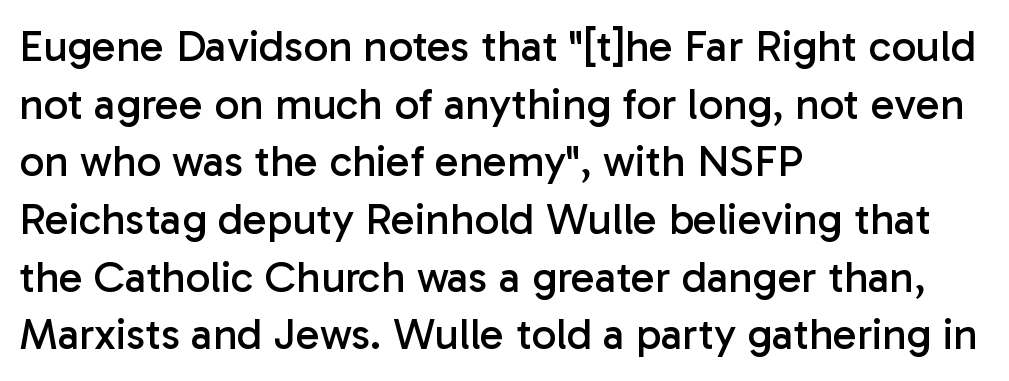
The image shows 44 px regular-weight sans-serif type, upright; set left-aligned, normal line spacing (1.31x), normal letter spacing, not underlined; low stroke contrast and a medium x-height.
